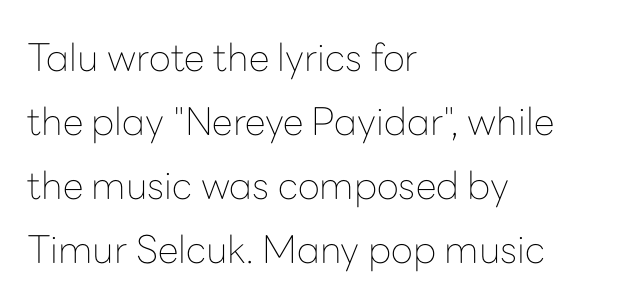
Q: Is the text bold? A: No.
Q: Is the text italic (slanted)? A: No, it is upright.
Q: Is the typeface a serif or a sans-serif typeface? A: Sans-serif.
Q: Is the text underlined? A: No.
Q: How is the paragraph aligned? A: Left-aligned.
Q: Is the spacing between letters normal or unusually wide? A: Normal.
Q: Is the spacing between lines tight, normal or loose? A: Normal.
Q: Width (condensed, normal, or wide)? A: Normal.
Q: Stroke contrast? A: Low.
Q: x-height? A: Medium.
Q: Monospaced? A: No.
